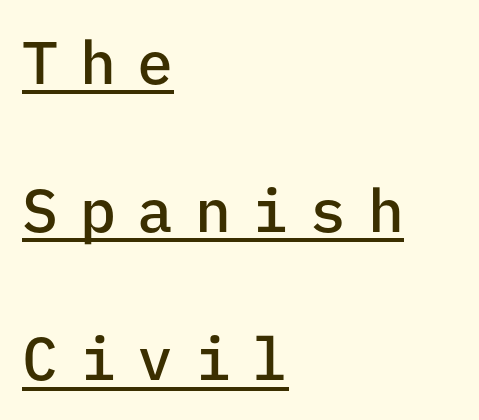
{"serif": "no", "italic": "no", "bold": "semi", "weight": "semibold", "width": "normal", "stroke_contrast": "low", "x_height": "medium", "monospaced": "yes", "underline": "yes", "align": "left", "line_spacing": "loose", "line_spacing_ratio": 2.47, "letter_spacing": "wide", "letter_spacing_em": 0.36, "glyph_px": 60}
